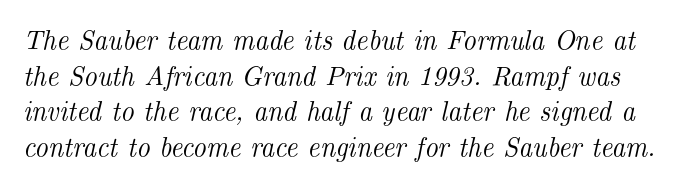
Q: Is the text italic (slanted)? A: Yes, it leans right by about 14 degrees.
Q: Is the text underlined? A: No.
Q: Is the spacing between letters normal or unusually wide? A: Normal.
Q: Is the spacing between lines tight, normal or loose? A: Normal.
